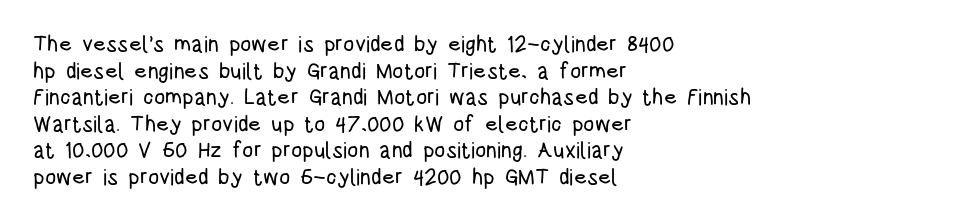
{"italic": "no", "underline": "no", "align": "left", "line_spacing_ratio": 1.21, "letter_spacing": "normal", "letter_spacing_em": 0.0, "glyph_px": 22}
